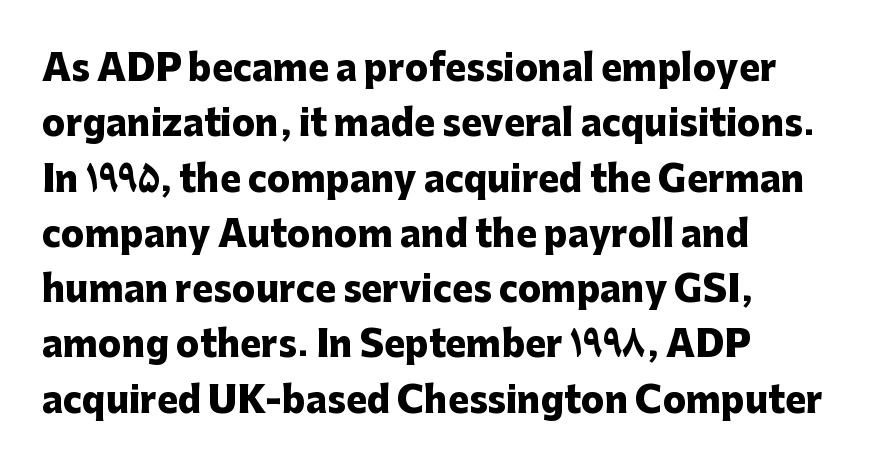
The image shows 35 px heavy sans-serif type, upright; set left-aligned, normal line spacing (1.58x), normal letter spacing, not underlined; low stroke contrast and a medium x-height.
